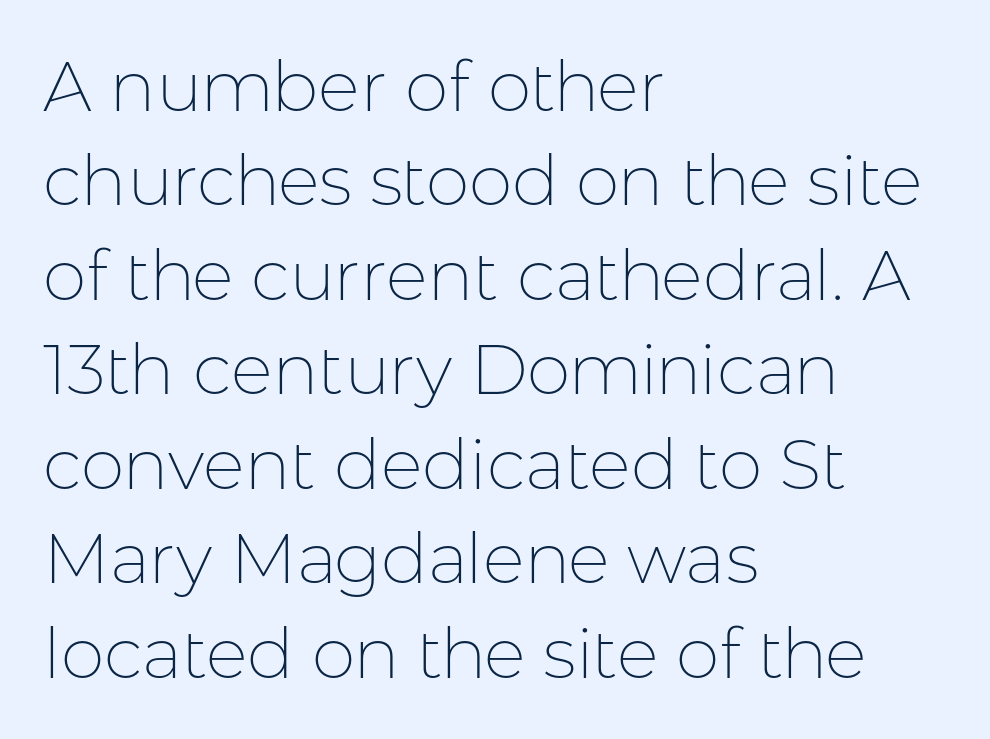
Notice how descenders clear the ascenders below comfortably — that's standard leading. Notice how the passage keeps a crisp vertical edge on the left only. The rendering keeps characters at their native spacing. Vertical strokes here are truly vertical. The typeface chosen for these lines omits serifs.
